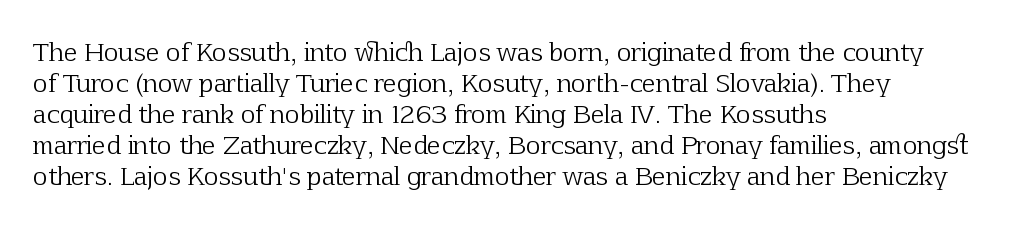
{"italic": "no", "bold": "no", "underline": "no", "align": "left", "line_spacing_ratio": 1.24, "letter_spacing": "normal", "letter_spacing_em": 0.0, "glyph_px": 25}
